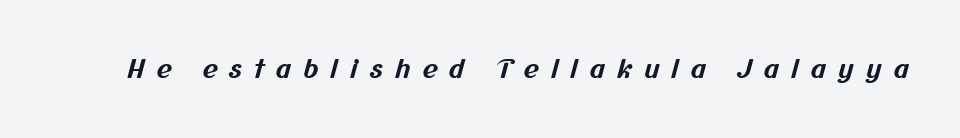
The image shows 26 px bold type; set unusually wide letter spacing (+0.45 em), not underlined.
